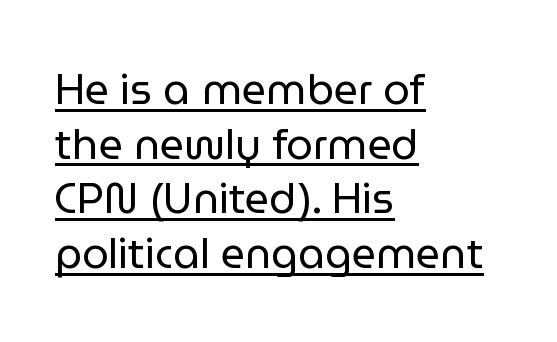
The image shows 42 px regular-weight sans-serif type, upright; set left-aligned, normal line spacing (1.3x), normal letter spacing, underlined; low stroke contrast and a medium x-height.
